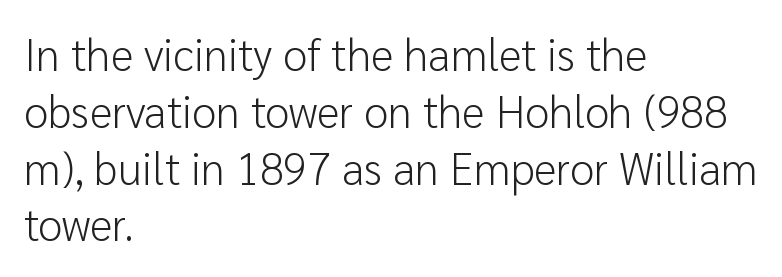
Q: Is the text bold? A: No.
Q: Is the text italic (slanted)? A: No, it is upright.
Q: Is the typeface a serif or a sans-serif typeface? A: Sans-serif.
Q: Is the text underlined? A: No.
Q: How is the paragraph aligned? A: Left-aligned.
Q: Is the spacing between letters normal or unusually wide? A: Normal.
Q: Is the spacing between lines tight, normal or loose? A: Normal.
Q: Width (condensed, normal, or wide)? A: Normal.
Q: Stroke contrast? A: Low.
Q: x-height? A: Medium.
Q: Monospaced? A: No.
